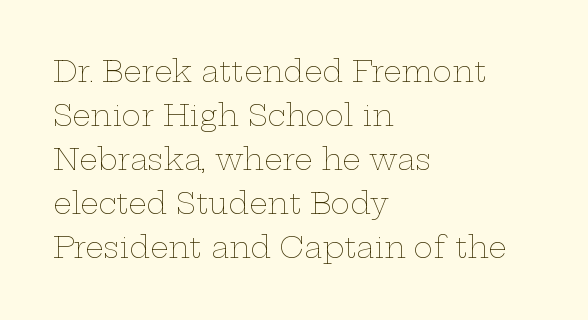
{"italic": "no", "bold": "no", "weight": "thin", "width": "wide", "stroke_contrast": "low", "x_height": "medium", "monospaced": "no", "underline": "no", "align": "left", "line_spacing": "normal", "line_spacing_ratio": 1.52, "letter_spacing": "normal", "letter_spacing_em": 0.0, "glyph_px": 29}
